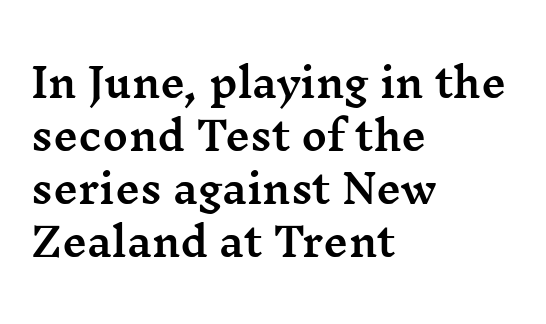
Q: Is the text italic (slanted)? A: No, it is upright.
Q: Is the typeface a serif or a sans-serif typeface? A: Serif.
Q: Is the text underlined? A: No.
Q: How is the paragraph aligned? A: Left-aligned.
Q: Is the spacing between letters normal or unusually wide? A: Normal.
Q: Is the spacing between lines tight, normal or loose? A: Normal.
Q: Width (condensed, normal, or wide)? A: Wide.
Q: Stroke contrast? A: Medium.
Q: x-height? A: Medium.
Q: Monospaced? A: No.
